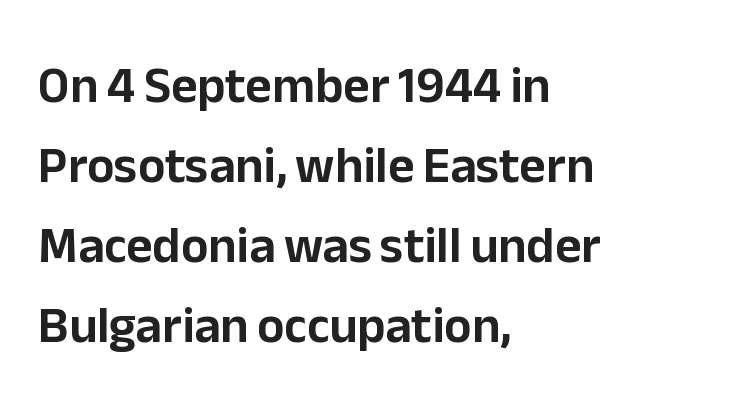
{"serif": "no", "italic": "no", "width": "normal", "stroke_contrast": "low", "x_height": "medium", "monospaced": "no", "underline": "no", "align": "left", "line_spacing": "normal", "line_spacing_ratio": 1.57, "letter_spacing": "normal", "letter_spacing_em": 0.0, "glyph_px": 51}
